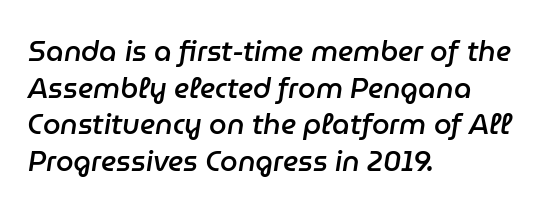
The image shows 28 px semibold type, italic (leaning right); set left-aligned, normal line spacing (1.31x), normal letter spacing, not underlined; low stroke contrast and a medium x-height.
